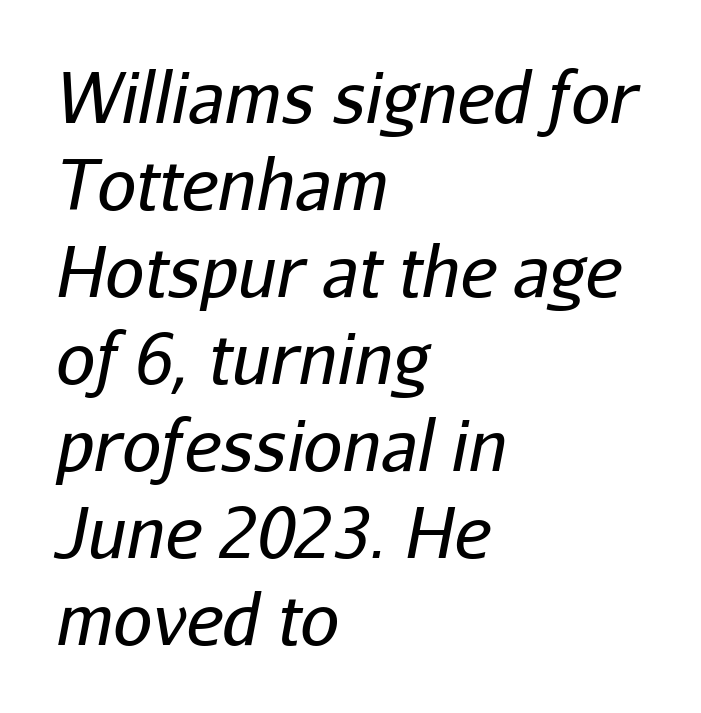
Underline: absent. Does the leading feel generous? No, just average. The lines in this sample share a left origin and differ only in where they stop. The font is comparable to plain body text, perhaps lighter. The face used here is rendered with its standard letterfit. Is this a fixed-width face? No — the glyphs have proportional, varying widths.
